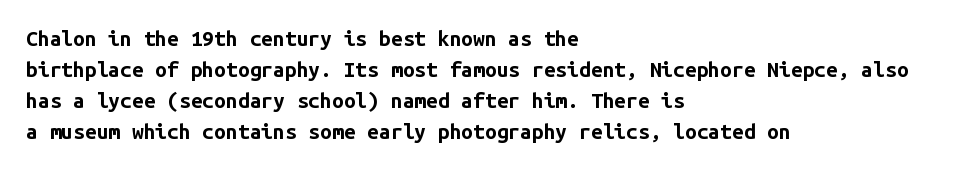
{"italic": "no", "bold": "yes", "underline": "no", "align": "left", "line_spacing": "normal", "line_spacing_ratio": 1.47, "letter_spacing": "normal", "letter_spacing_em": 0.0, "glyph_px": 21}
